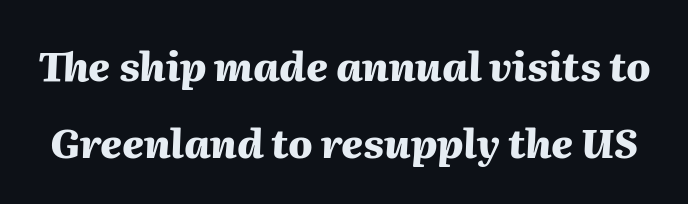
Q: Is the text bold? A: Yes.
Q: Is the text italic (slanted)? A: Yes, it leans right by about 2 degrees.
Q: Is the text underlined? A: No.
Q: Is the spacing between letters normal or unusually wide? A: Normal.
Q: Is the spacing between lines tight, normal or loose? A: Loose.
Q: Width (condensed, normal, or wide)? A: Normal.
Q: Stroke contrast? A: Medium.
Q: x-height? A: Medium.
Q: Monospaced? A: No.
